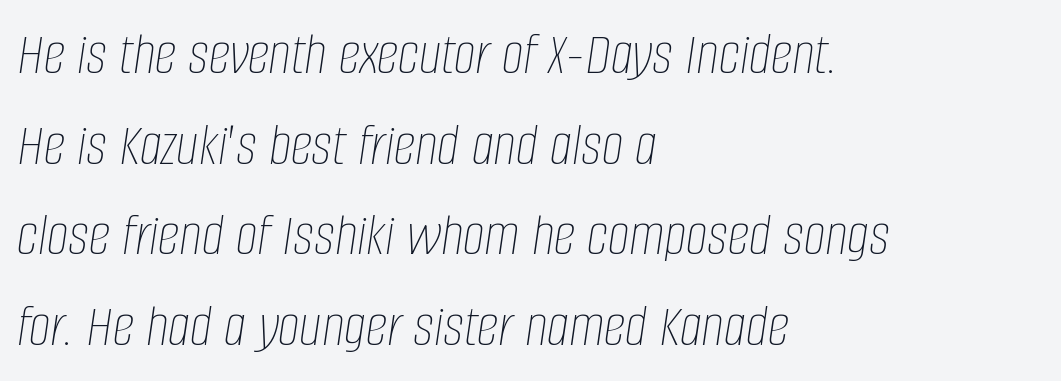
Q: Is the text bold? A: No.
Q: Is the text italic (slanted)? A: Yes, it leans right by about 8 degrees.
Q: Is the text underlined? A: No.
Q: How is the paragraph aligned? A: Left-aligned.
Q: Is the spacing between letters normal or unusually wide? A: Normal.
Q: Is the spacing between lines tight, normal or loose? A: Normal.
Q: Width (condensed, normal, or wide)? A: Condensed.
Q: Stroke contrast? A: Low.
Q: x-height? A: Large.
Q: Monospaced? A: No.
